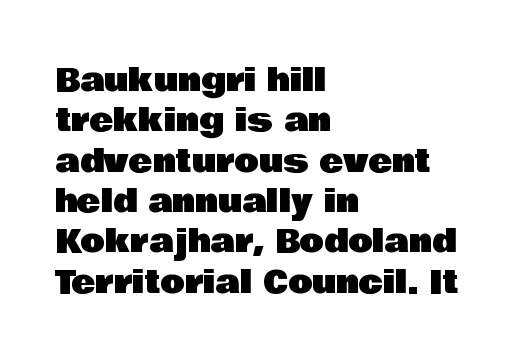
Q: Is the text italic (slanted)? A: No, it is upright.
Q: Is the typeface a serif or a sans-serif typeface? A: Sans-serif.
Q: Is the text underlined? A: No.
Q: How is the paragraph aligned? A: Left-aligned.
Q: Is the spacing between letters normal or unusually wide? A: Normal.
Q: Is the spacing between lines tight, normal or loose? A: Normal.
Q: Width (condensed, normal, or wide)? A: Normal.
Q: Stroke contrast? A: Low.
Q: x-height? A: Large.
Q: Monospaced? A: No.
